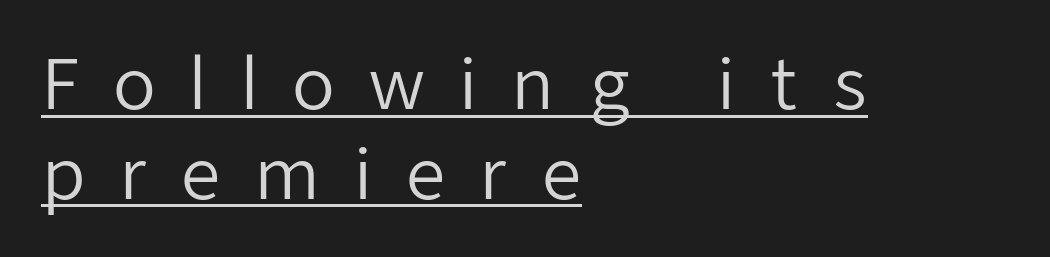
The rendering uses natural spacing where letterforms have individual widths. Layout note: lines flush left. You can tell from the bare stems that sans-serif type was used. This is underlined copy, the kind a proofreader might mark for attention. The cut favours lightness, reaching ordinary text weight at its darkest.
